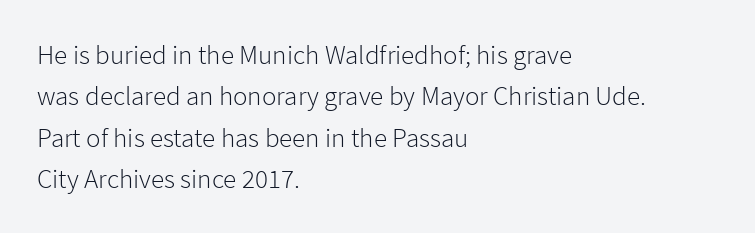
The image shows 27 px text type, upright; set left-aligned, normal line spacing (1.53x), normal letter spacing, not underlined.
